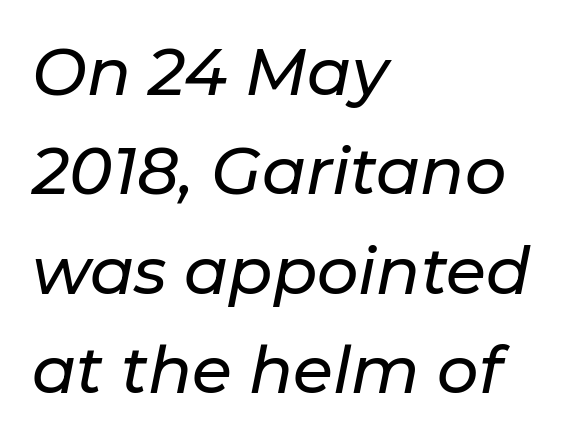
The rendering applies a slant to the glyphs. Is the block centered? No — it sits flush against the left margin. Default kerning and tracking; the words read as compact shapes. Quick note: underline off.
